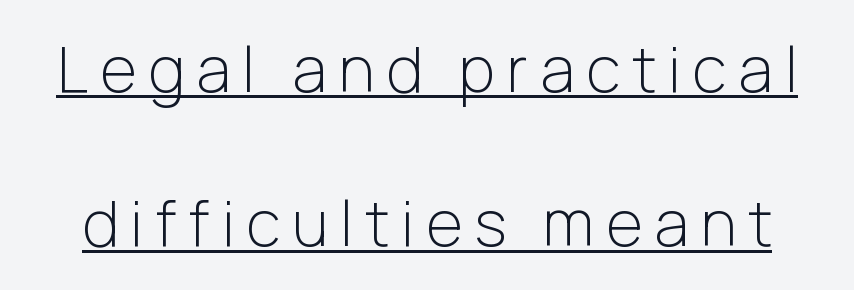
This is not heavy type; no bold has been used. Unlike a traditional serif, this face leaves its strokes unadorned. In designer terms, the underline attribute is active on this setting. Do the characters align in a grid? No, the font is proportional. The specimen reads as upright at a glance. The rendering uses a large line-height, opening up the rows.
